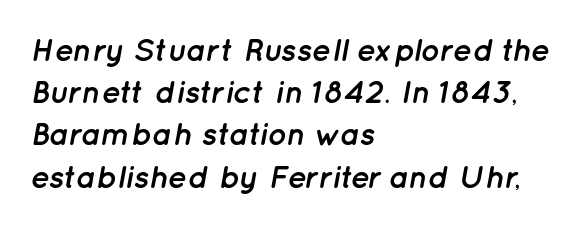
Q: Is the text bold? A: Yes.
Q: Is the text italic (slanted)? A: Yes, it leans right by about 12 degrees.
Q: Is the text underlined? A: No.
Q: How is the paragraph aligned? A: Left-aligned.
Q: Is the spacing between letters normal or unusually wide? A: Normal.
Q: Is the spacing between lines tight, normal or loose? A: Normal.
Q: Width (condensed, normal, or wide)? A: Normal.
Q: Stroke contrast? A: Low.
Q: x-height? A: Medium.
Q: Monospaced? A: No.
